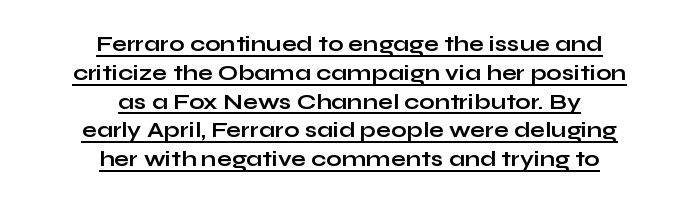
Q: Is the text bold? A: Yes.
Q: Is the text italic (slanted)? A: No, it is upright.
Q: Is the text underlined? A: Yes.
Q: How is the paragraph aligned? A: Centered.
Q: Is the spacing between letters normal or unusually wide? A: Normal.
Q: Is the spacing between lines tight, normal or loose? A: Normal.
